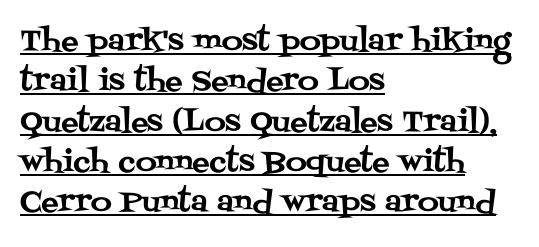
Leading matches the norm, producing a regular column. Each line of the rendering has a horizontal stroke beneath the glyphs. The face used here is rendered with its standard letterfit. The face used here is seriffed, in the tradition of book romans. Character widths vary here, with narrow letters taking less room than wide ones. The axis of the letterforms is exactly vertical.
